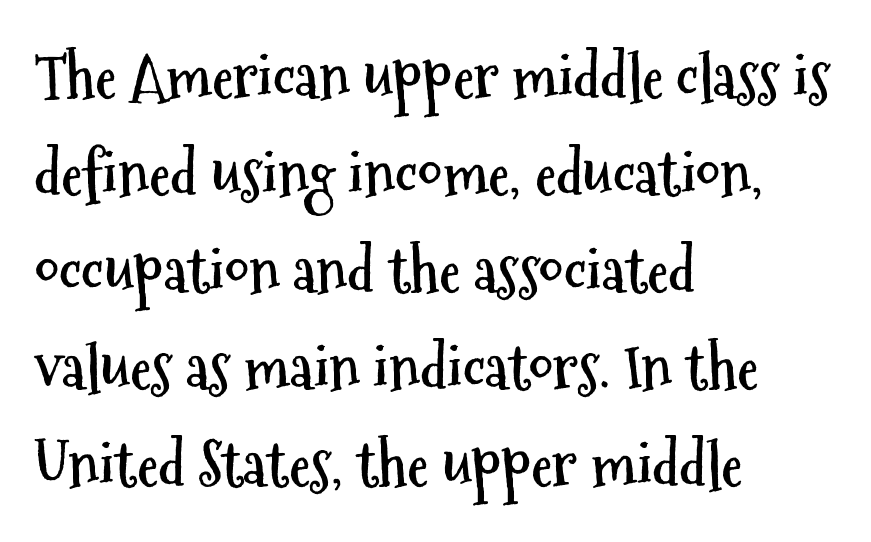
{"serif": "no", "italic": "no", "bold": "yes", "weight": "semibold", "width": "condensed", "stroke_contrast": "medium", "x_height": "medium", "monospaced": "no", "underline": "no", "align": "left", "line_spacing": "normal", "line_spacing_ratio": 1.59, "letter_spacing": "normal", "letter_spacing_em": 0.0, "glyph_px": 61}
